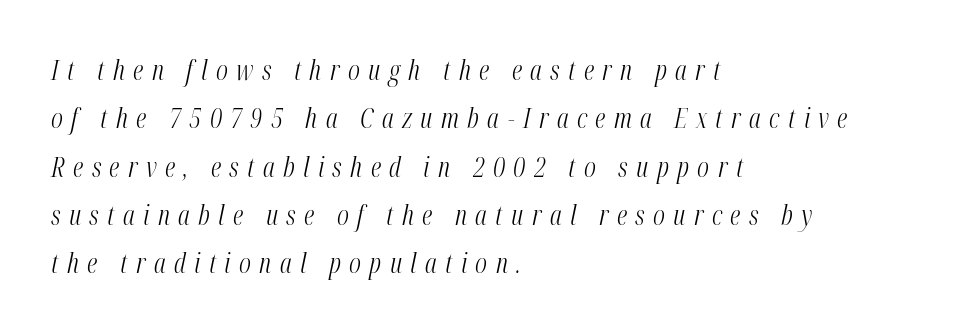
The image shows 27 px text type, italic (leaning right); set left-aligned, line spacing 1.79x, unusually wide letter spacing (+0.31 em), not underlined.
